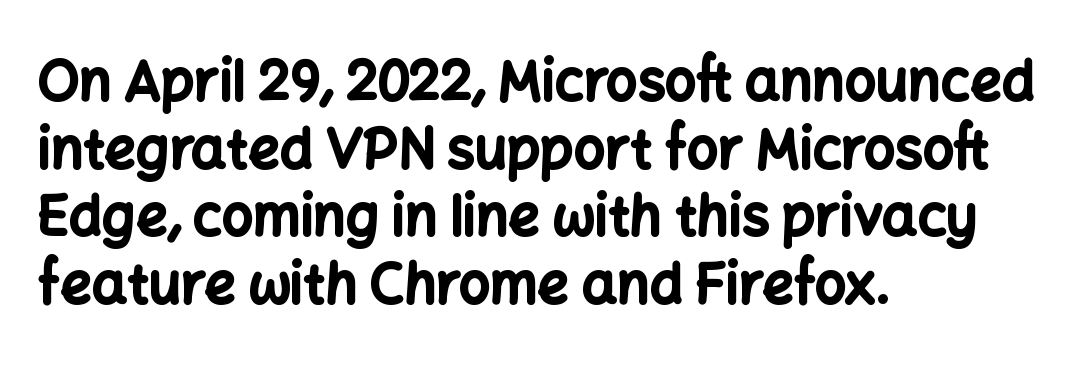
Q: Is the text bold? A: Yes.
Q: Is the text italic (slanted)? A: No, it is upright.
Q: Is the typeface a serif or a sans-serif typeface? A: Sans-serif.
Q: Is the text underlined? A: No.
Q: How is the paragraph aligned? A: Left-aligned.
Q: Is the spacing between letters normal or unusually wide? A: Normal.
Q: Width (condensed, normal, or wide)? A: Normal.
Q: Stroke contrast? A: Low.
Q: x-height? A: Medium.
Q: Monospaced? A: No.
